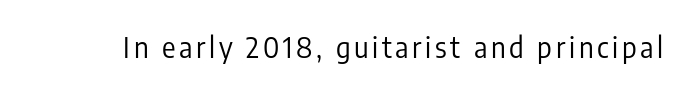
{"serif": "no", "italic": "no", "bold": "no", "weight": "regular", "width": "condensed", "stroke_contrast": "low", "x_height": "medium", "monospaced": "no", "underline": "no", "glyph_px": 28}
